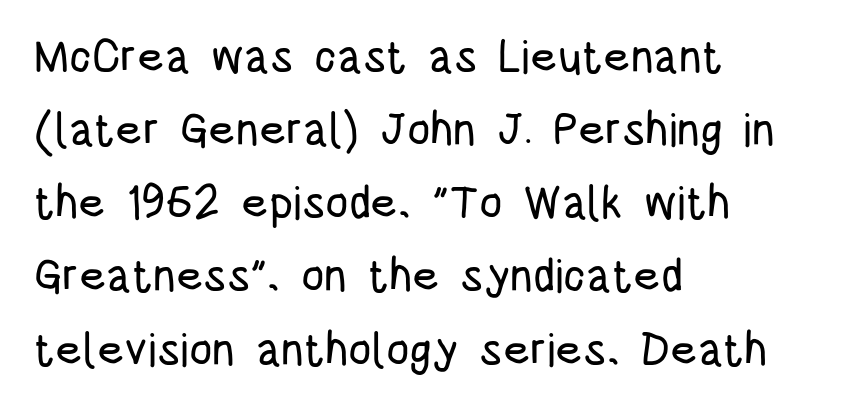
{"serif": "no", "italic": "no", "width": "condensed", "stroke_contrast": "low", "x_height": "large", "monospaced": "no", "underline": "no", "align": "left", "line_spacing": "normal", "line_spacing_ratio": 1.59, "letter_spacing": "normal", "letter_spacing_em": 0.0, "glyph_px": 46}
